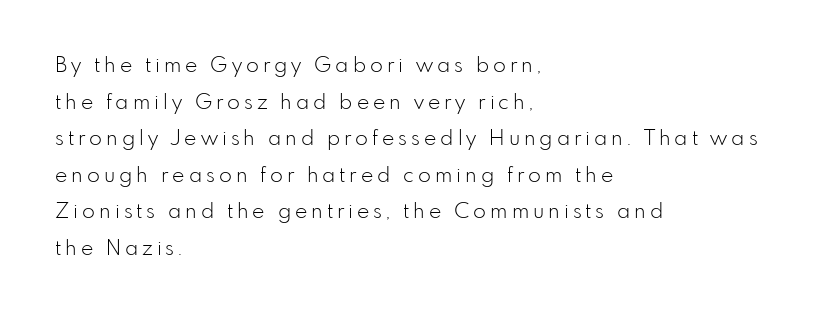
The image shows 21 px text type, upright; set left-aligned, line spacing 1.74x, not underlined.
